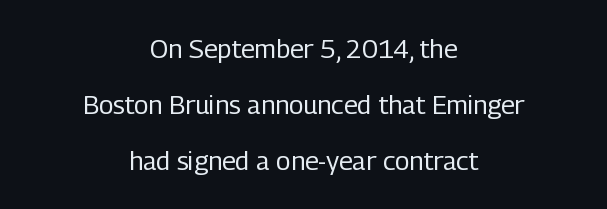
{"italic": "no", "bold": "no", "underline": "no", "align": "center", "line_spacing": "loose", "line_spacing_ratio": 2.16, "letter_spacing": "normal", "letter_spacing_em": 0.0, "glyph_px": 26}
